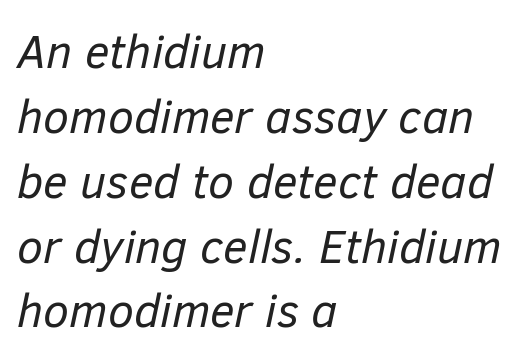
{"italic": "yes", "lean": "right", "slant_degrees": 12, "bold": "no", "weight": "regular", "width": "normal", "stroke_contrast": "low", "x_height": "medium", "monospaced": "no", "underline": "no", "align": "left", "line_spacing": "normal", "line_spacing_ratio": 1.38, "letter_spacing": "normal", "letter_spacing_em": 0.0, "glyph_px": 47}
